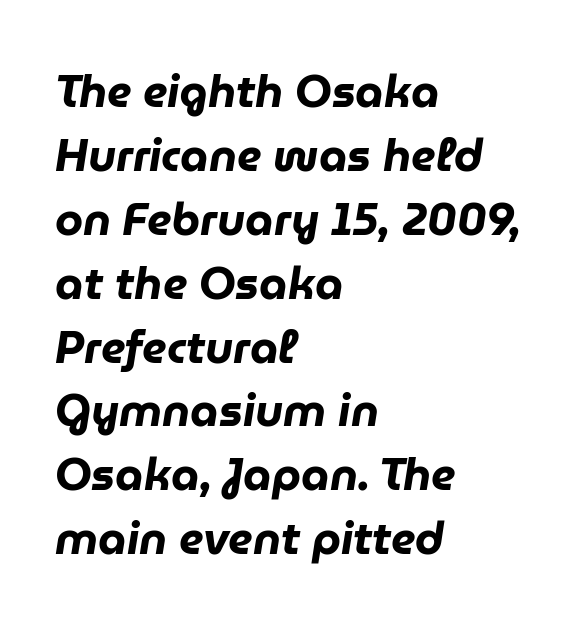
{"italic": "yes", "lean": "right", "slant_degrees": 9, "bold": "yes", "weight": "heavy", "width": "normal", "stroke_contrast": "low", "x_height": "medium", "monospaced": "no", "underline": "no", "align": "left", "line_spacing": "normal", "line_spacing_ratio": 1.42, "letter_spacing": "normal", "letter_spacing_em": 0.0, "glyph_px": 45}
